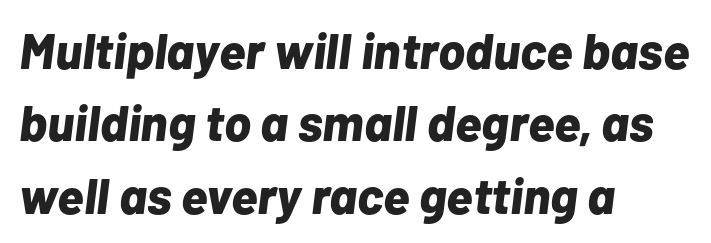
{"italic": "yes", "lean": "right", "slant_degrees": 7, "bold": "yes", "weight": "bold", "width": "normal", "stroke_contrast": "low", "x_height": "medium", "monospaced": "no", "underline": "no", "align": "left", "line_spacing": "normal", "line_spacing_ratio": 1.45, "letter_spacing": "normal", "letter_spacing_em": 0.0, "glyph_px": 50}
